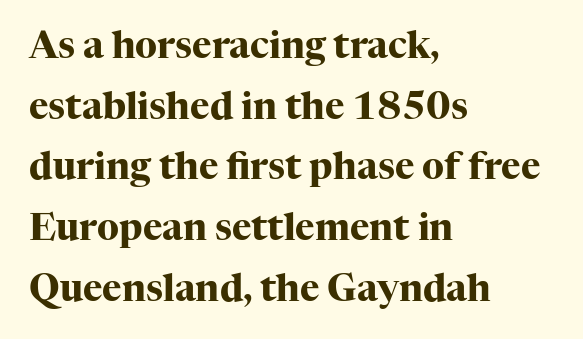
{"serif": "yes", "italic": "no", "bold": "yes", "weight": "heavy", "width": "normal", "stroke_contrast": "high", "x_height": "medium", "monospaced": "no", "underline": "no", "align": "left", "line_spacing": "normal", "line_spacing_ratio": 1.64, "letter_spacing": "normal", "letter_spacing_em": 0.0, "glyph_px": 37}
